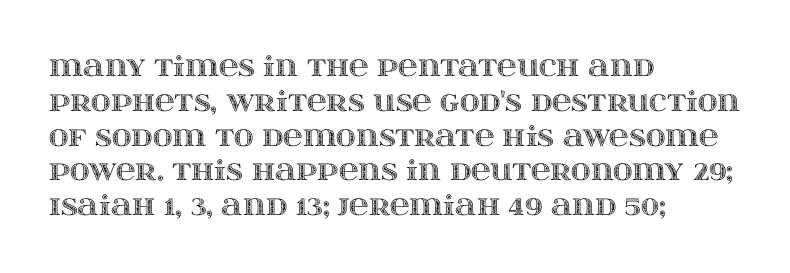
The image shows 27 px text type, upright; set left-aligned, normal line spacing (1.29x), normal letter spacing, not underlined.
